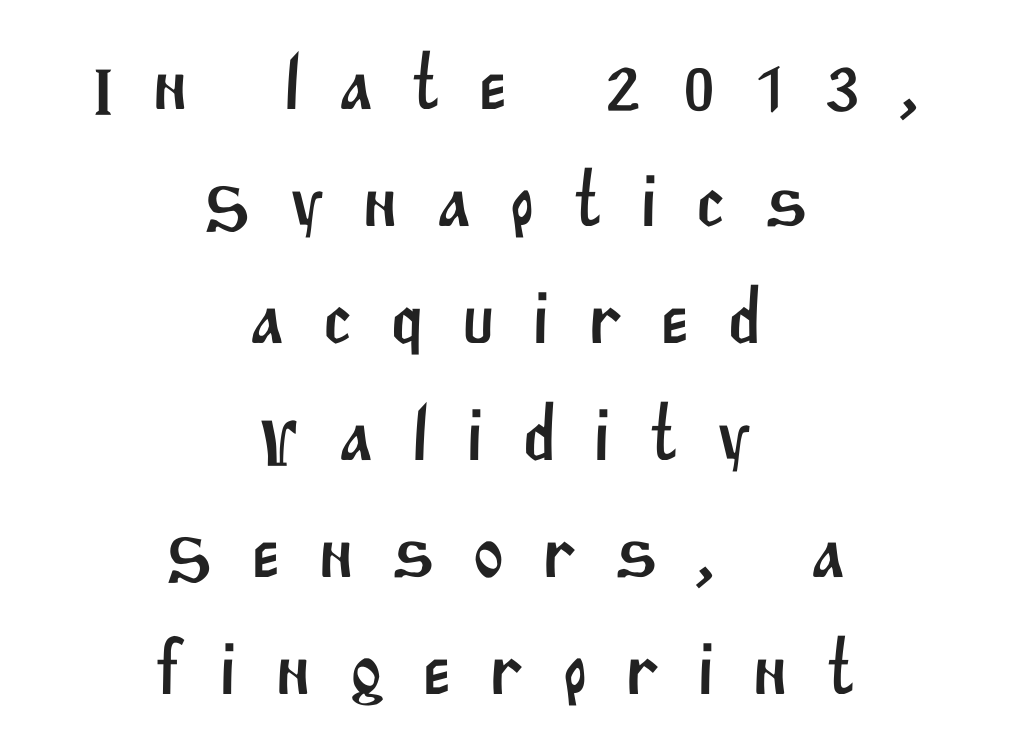
{"serif": "no", "width": "normal", "stroke_contrast": "medium", "x_height": "large", "monospaced": "no", "underline": "no", "align": "center", "line_spacing": "normal", "line_spacing_ratio": 1.52, "letter_spacing": "wide", "letter_spacing_em": 0.48, "glyph_px": 77}
